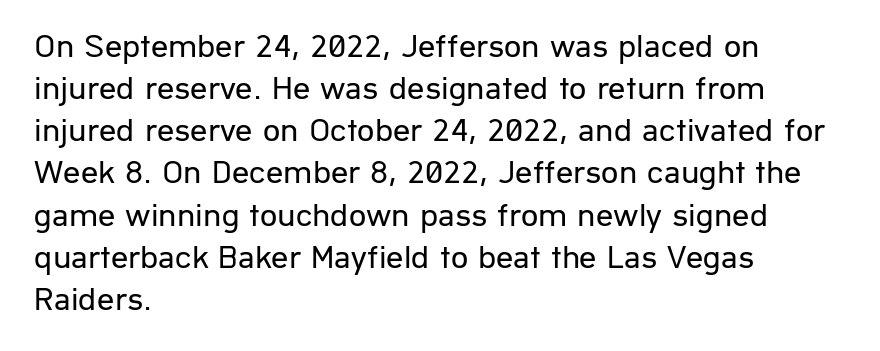
Q: Is the text bold? A: No.
Q: Is the text italic (slanted)? A: No, it is upright.
Q: Is the typeface a serif or a sans-serif typeface? A: Sans-serif.
Q: Is the text underlined? A: No.
Q: How is the paragraph aligned? A: Left-aligned.
Q: Is the spacing between letters normal or unusually wide? A: Normal.
Q: Width (condensed, normal, or wide)? A: Normal.
Q: Stroke contrast? A: Low.
Q: x-height? A: Medium.
Q: Monospaced? A: No.
